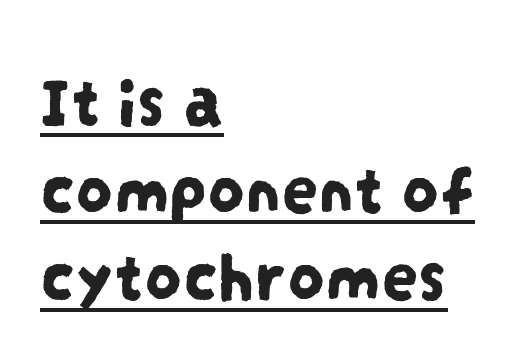
Q: Is the typeface a serif or a sans-serif typeface? A: Sans-serif.
Q: Is the text underlined? A: Yes.
Q: How is the paragraph aligned? A: Left-aligned.
Q: Is the spacing between letters normal or unusually wide? A: Normal.
Q: Width (condensed, normal, or wide)? A: Condensed.
Q: Stroke contrast? A: Low.
Q: x-height? A: Large.
Q: Monospaced? A: No.
